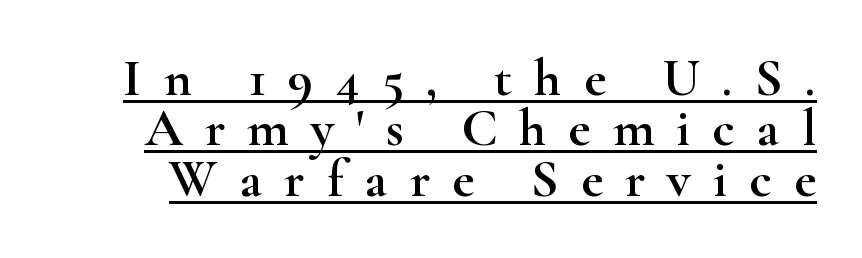
The lettering is marked with a stroke running underneath it. Spacing verdict: proportional, widths tailored to each character. Vertical spacing — tight. Serifs: yes, visible at the terminals of the letterforms.
